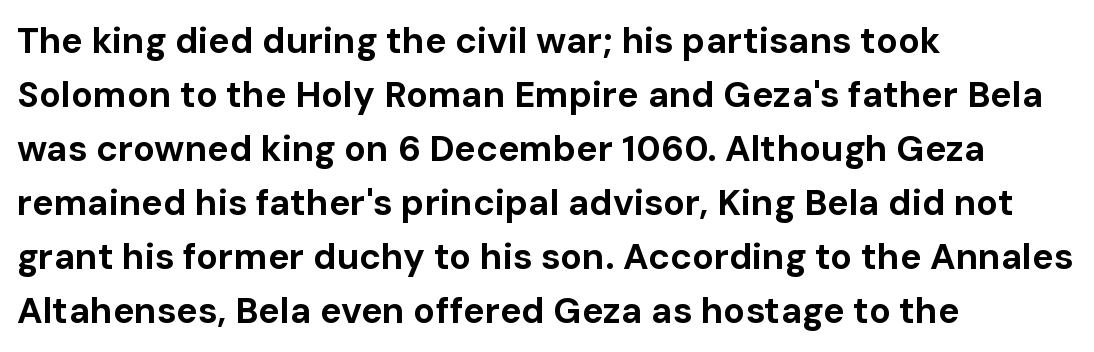
The image shows 36 px bold sans-serif type, upright; set left-aligned, normal line spacing (1.5x), normal letter spacing, not underlined; low stroke contrast and a medium x-height.
